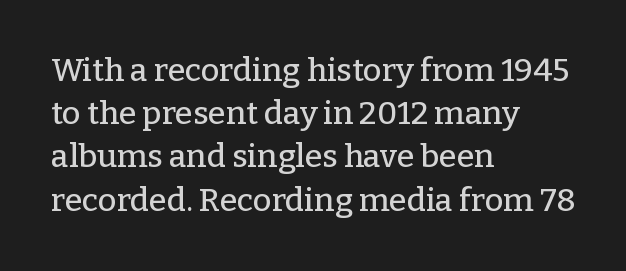
These lines are composed in type with serifs. The passage shown stacks its lines at a standard gap. Beneath every word, the page is bare. Is the letter spacing exaggerated? No — it looks like the ordinary default. In terms of posture, this sample is upright. Proportional: the letters do not fall into vertical columns.
